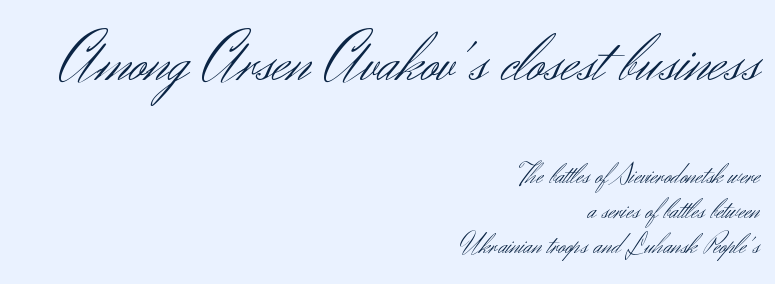
The image shows 69 px light sans-serif type; set right-aligned, normal line spacing (1.25x), normal letter spacing, not underlined; the first (top) block is 2.46x larger; medium stroke contrast and a small x-height.
